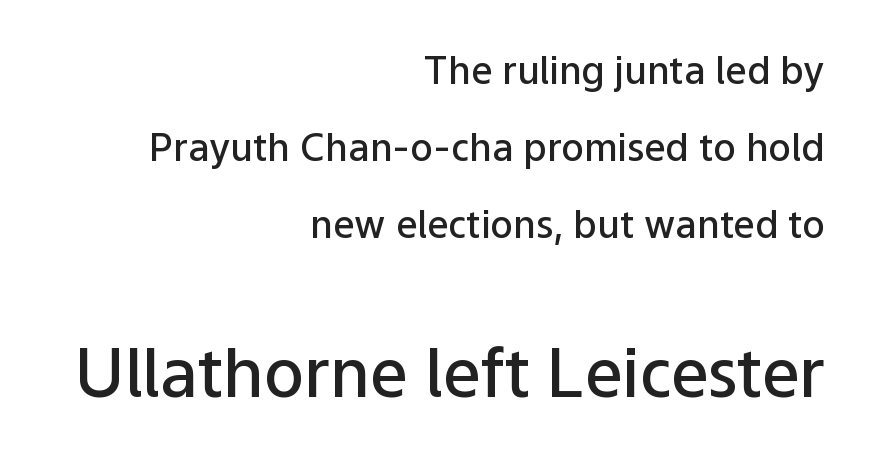
Q: Is the text bold? A: Semi-bold.
Q: Is the text italic (slanted)? A: No, it is upright.
Q: Is the typeface a serif or a sans-serif typeface? A: Sans-serif.
Q: Is the text underlined? A: No.
Q: How is the paragraph aligned? A: Right-aligned.
Q: Is the spacing between letters normal or unusually wide? A: Normal.
Q: Is the spacing between lines tight, normal or loose? A: Loose.
Q: Which block of text is set in a larger size, the first (top) or the second (bottom)? A: The second (bottom) one.
Q: Width (condensed, normal, or wide)? A: Normal.
Q: Stroke contrast? A: Low.
Q: x-height? A: Medium.
Q: Monospaced? A: No.
